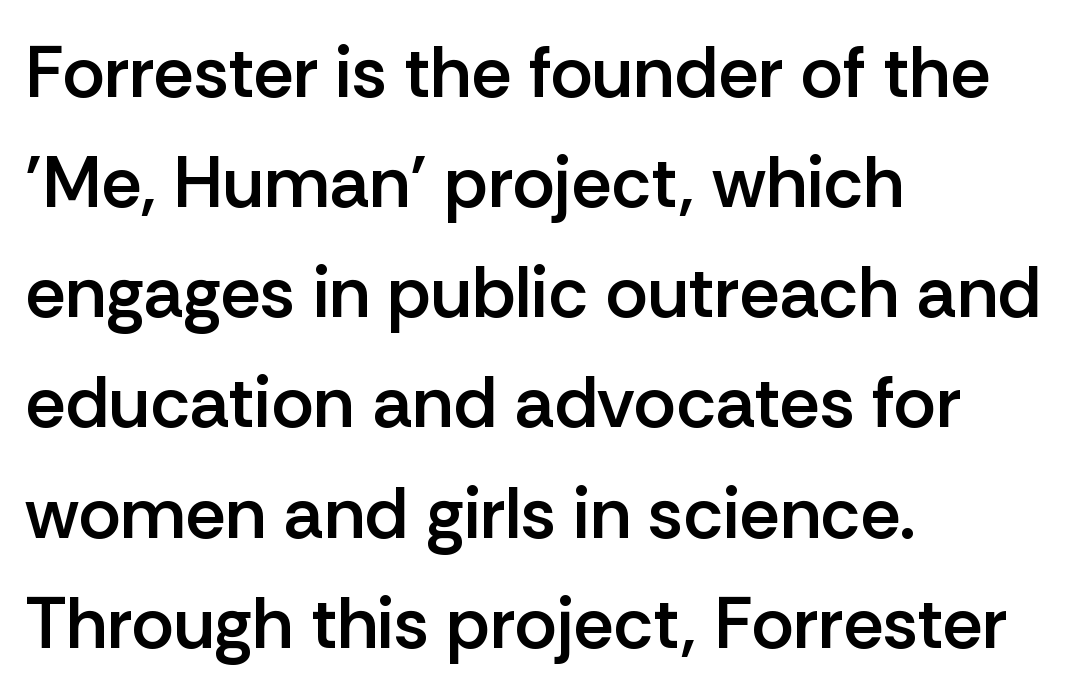
Q: Is the text bold? A: Semi-bold.
Q: Is the text italic (slanted)? A: No, it is upright.
Q: Is the typeface a serif or a sans-serif typeface? A: Sans-serif.
Q: Is the text underlined? A: No.
Q: How is the paragraph aligned? A: Left-aligned.
Q: Is the spacing between letters normal or unusually wide? A: Normal.
Q: Is the spacing between lines tight, normal or loose? A: Normal.
Q: Width (condensed, normal, or wide)? A: Normal.
Q: Stroke contrast? A: Low.
Q: x-height? A: Medium.
Q: Monospaced? A: No.
